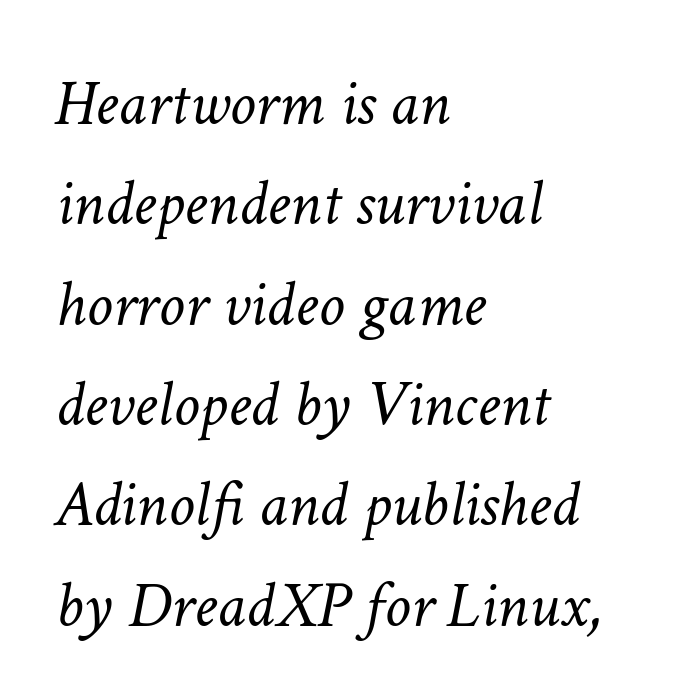
Q: Is the text bold? A: No.
Q: Is the text italic (slanted)? A: Yes, it leans right by about 11 degrees.
Q: Is the text underlined? A: No.
Q: How is the paragraph aligned? A: Left-aligned.
Q: Is the spacing between letters normal or unusually wide? A: Normal.
Q: Is the spacing between lines tight, normal or loose? A: Normal.
Q: Width (condensed, normal, or wide)? A: Normal.
Q: Stroke contrast? A: Low.
Q: x-height? A: Medium.
Q: Monospaced? A: No.
